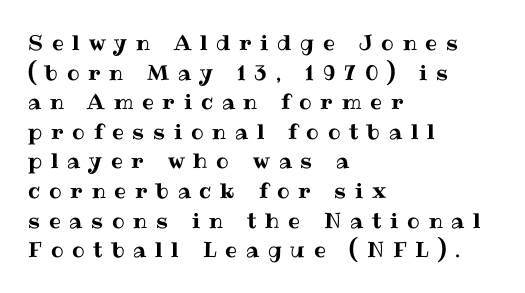
{"italic": "no", "underline": "no", "align": "left", "line_spacing": "normal", "line_spacing_ratio": 1.41, "letter_spacing": "wide", "letter_spacing_em": 0.42, "glyph_px": 21}
